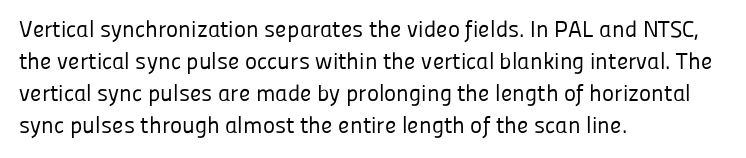
Caption: standard tracking, unaltered. Does the leading feel generous? No, just average. The lines are quadded left. Check the space under the baseline: it is left empty.
